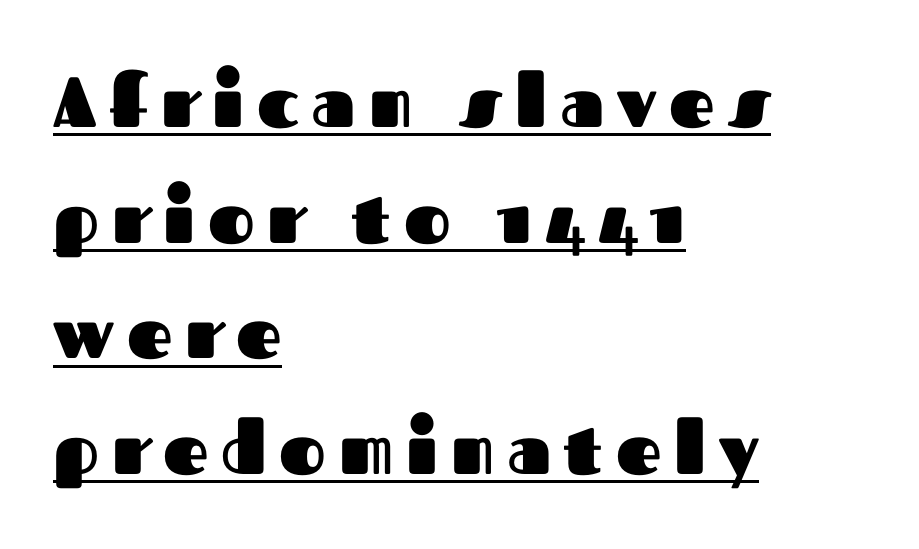
{"serif": "no", "italic": "no", "bold": "yes", "weight": "heavy", "width": "normal", "stroke_contrast": "medium", "x_height": "medium", "monospaced": "no", "underline": "yes", "align": "left", "line_spacing": "normal", "line_spacing_ratio": 1.63, "glyph_px": 71}
